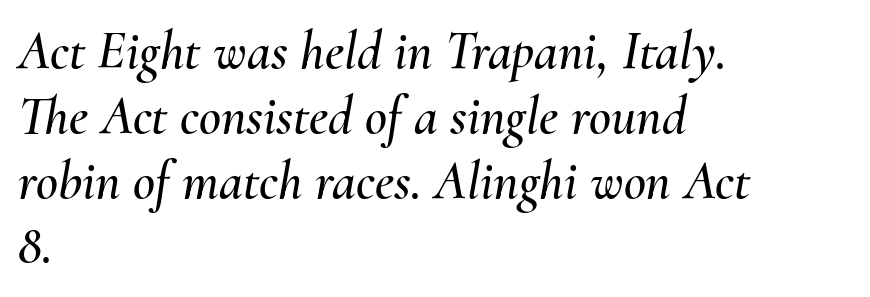
The letterforms sit shoulder to shoulder at normal distance. Nobody drew a line under any word here. Is this a fixed-width face? No — the glyphs have proportional, varying widths. Quick note: italic.
